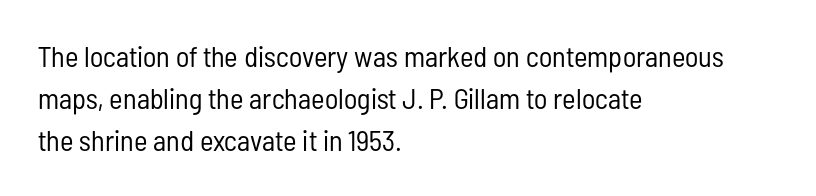
The image shows 29 px regular-weight, condensed sans-serif type, upright; set left-aligned, normal line spacing (1.45x), normal letter spacing, not underlined; low stroke contrast and a medium x-height.
